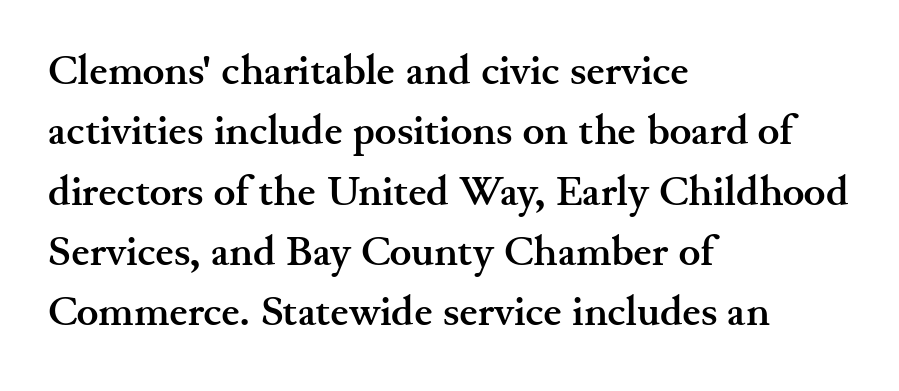
{"serif": "yes", "italic": "no", "bold": "yes", "weight": "semibold", "width": "wide", "stroke_contrast": "medium", "x_height": "small", "monospaced": "no", "underline": "no", "align": "left", "line_spacing": "normal", "line_spacing_ratio": 1.47, "letter_spacing": "normal", "letter_spacing_em": 0.0, "glyph_px": 41}
